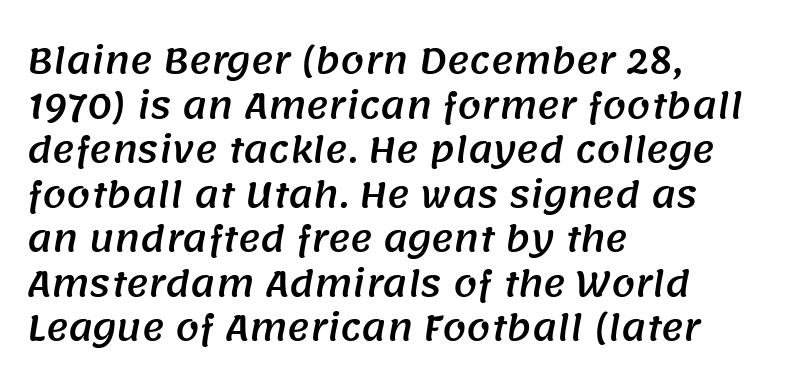
{"serif": "no", "width": "normal", "stroke_contrast": "medium", "x_height": "large", "monospaced": "no", "underline": "no", "align": "left", "line_spacing": "normal", "line_spacing_ratio": 1.31, "letter_spacing": "normal", "letter_spacing_em": 0.0, "glyph_px": 34}
